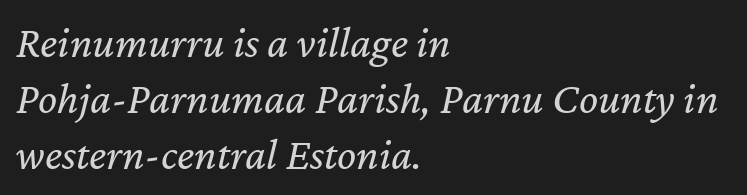
The image shows 45 px regular-weight type, italic (leaning right); set left-aligned, line spacing 1.24x, normal letter spacing, not underlined; low stroke contrast and a medium x-height.
